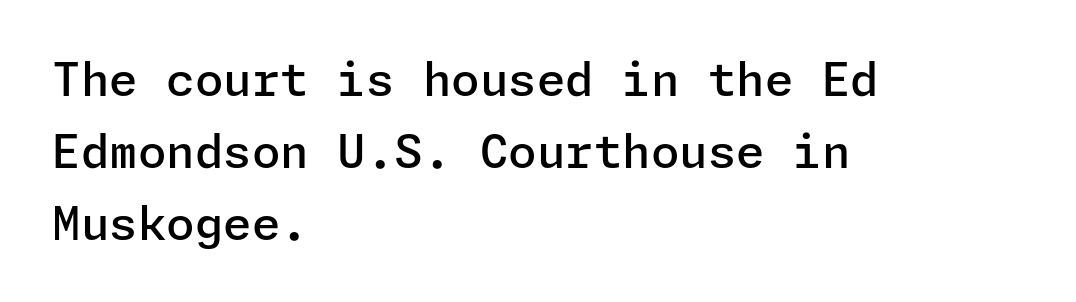
The image shows 46 px semibold sans-serif type, upright; set left-aligned, normal line spacing (1.56x), normal letter spacing, not underlined; low stroke contrast and a medium x-height.
